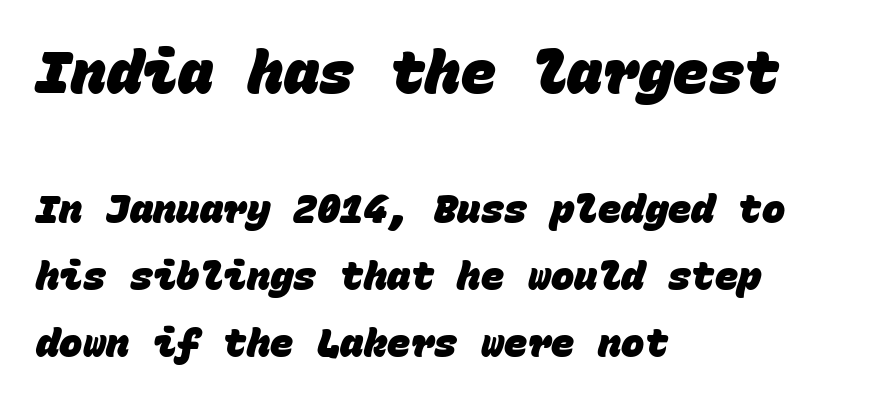
The image shows 59 px heavy sans-serif type, monospaced; set left-aligned, line spacing 1.72x, normal letter spacing, not underlined; the first (top) block is 1.51x larger; low stroke contrast and a large x-height.
